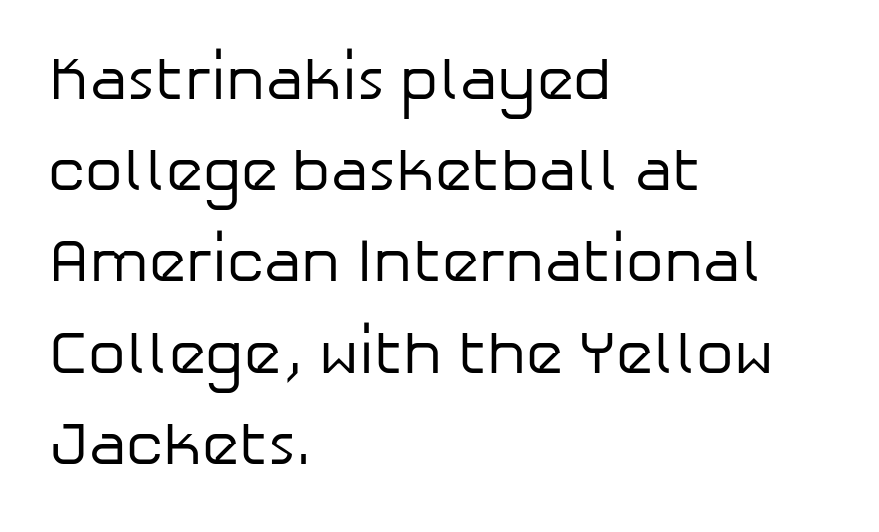
The image shows 60 px regular-weight sans-serif type, upright; set left-aligned, normal line spacing (1.52x), normal letter spacing, not underlined; low stroke contrast and a medium x-height.
